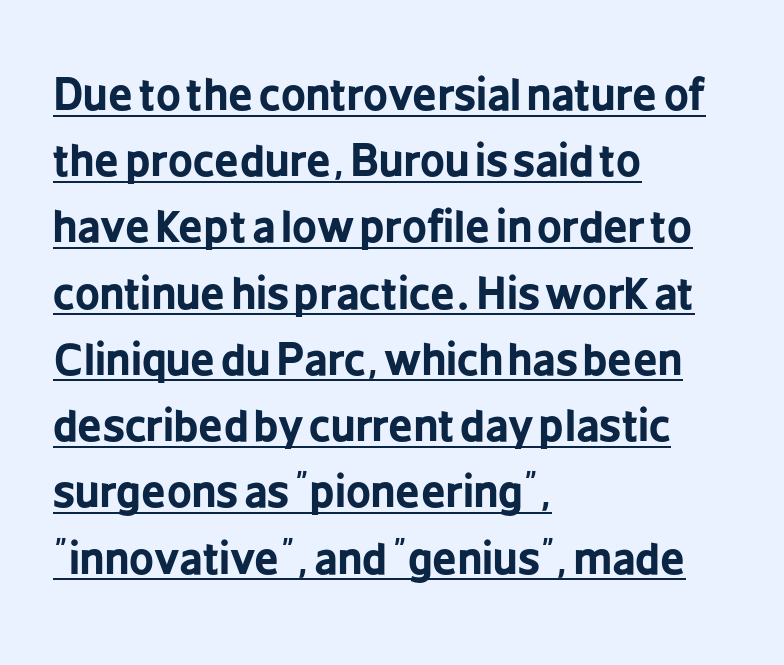
{"serif": "no", "italic": "no", "bold": "yes", "weight": "bold", "width": "condensed", "stroke_contrast": "low", "x_height": "medium", "monospaced": "no", "underline": "yes", "align": "left", "line_spacing": "normal", "line_spacing_ratio": 1.54, "letter_spacing": "normal", "letter_spacing_em": 0.0, "glyph_px": 43}
